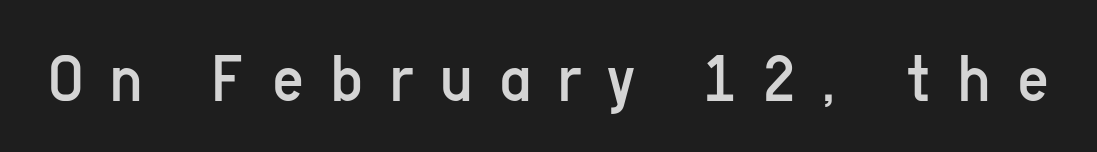
{"serif": "no", "italic": "no", "bold": "no", "weight": "regular", "width": "condensed", "stroke_contrast": "low", "x_height": "medium", "monospaced": "no", "underline": "no", "letter_spacing": "wide", "letter_spacing_em": 0.39, "glyph_px": 69}
